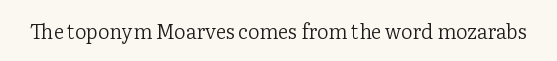
{"italic": "no", "bold": "no", "underline": "no", "letter_spacing": "normal", "letter_spacing_em": 0.0, "glyph_px": 20}
